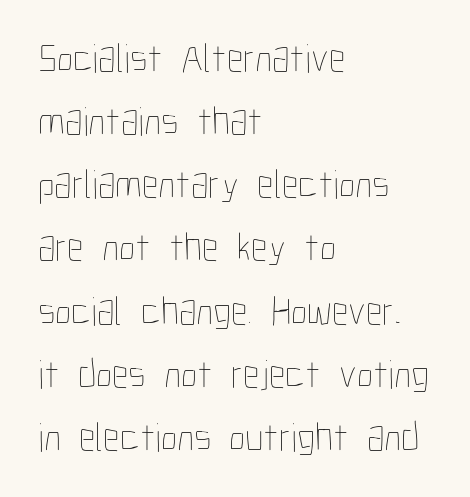
A bare baseline throughout the passage. Stems here are at most as thick as an everyday book face. The letters advance in unequal steps, a hallmark of proportional type. It's the straight-up-and-down kind of type. Glyph-to-glyph distance matches everyday printed text.
